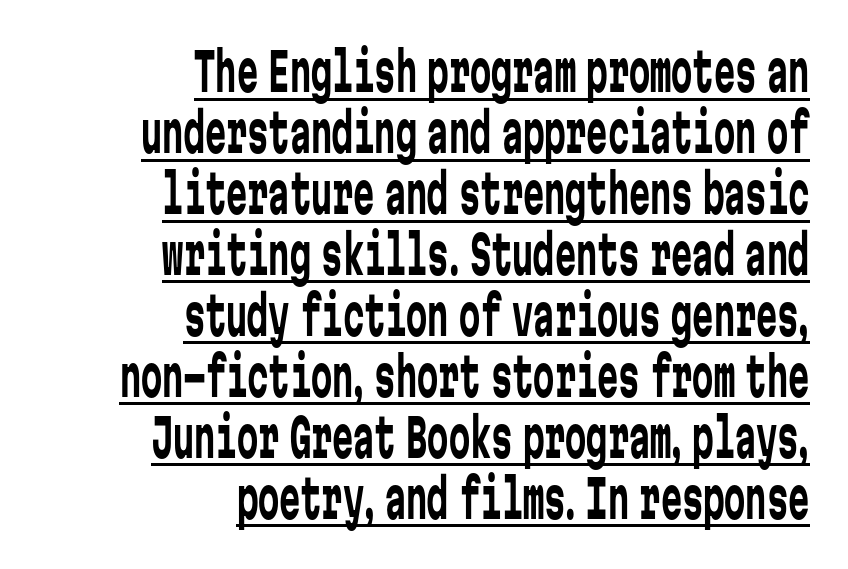
Q: Is the text bold? A: No.
Q: Is the text italic (slanted)? A: No, it is upright.
Q: Is the typeface a serif or a sans-serif typeface? A: Sans-serif.
Q: Is the text underlined? A: Yes.
Q: How is the paragraph aligned? A: Right-aligned.
Q: Is the spacing between letters normal or unusually wide? A: Normal.
Q: Is the spacing between lines tight, normal or loose? A: Tight.
Q: Width (condensed, normal, or wide)? A: Condensed.
Q: Stroke contrast? A: Low.
Q: x-height? A: Medium.
Q: Monospaced? A: Yes.
